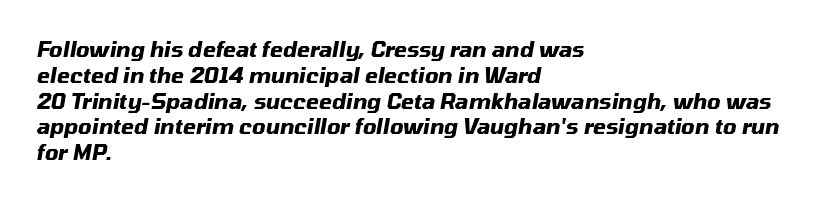
The image shows 21 px bold type, italic (leaning right); set left-aligned, line spacing 1.23x, normal letter spacing, not underlined.
